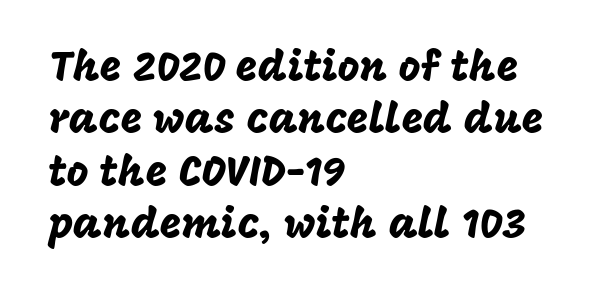
Q: Is the text italic (slanted)? A: Yes.
Q: Is the typeface a serif or a sans-serif typeface? A: Sans-serif.
Q: Is the text underlined? A: No.
Q: How is the paragraph aligned? A: Left-aligned.
Q: Is the spacing between letters normal or unusually wide? A: Normal.
Q: Is the spacing between lines tight, normal or loose? A: Normal.
Q: Width (condensed, normal, or wide)? A: Normal.
Q: Stroke contrast? A: Low.
Q: x-height? A: Large.
Q: Monospaced? A: No.
